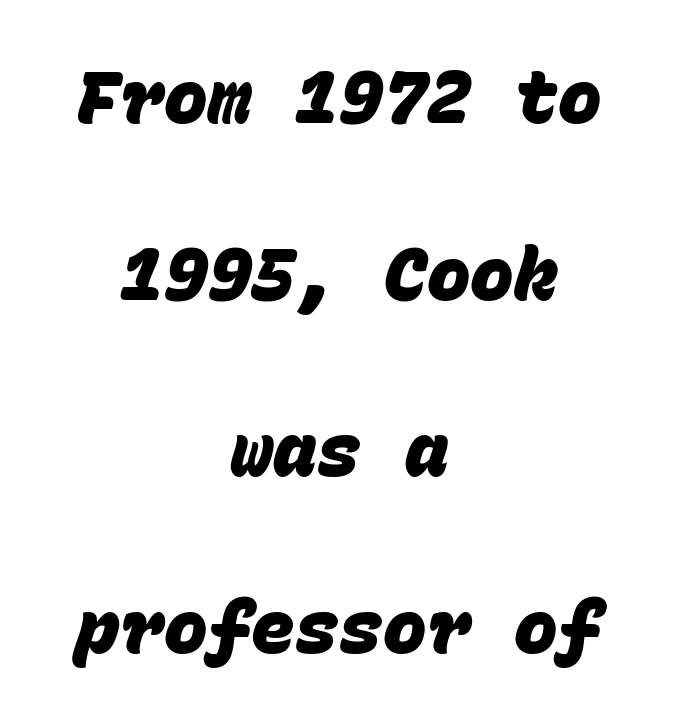
{"serif": "no", "bold": "yes", "weight": "heavy", "width": "normal", "stroke_contrast": "low", "x_height": "large", "monospaced": "yes", "underline": "no", "align": "center", "line_spacing": "loose", "line_spacing_ratio": 2.42, "letter_spacing": "normal", "letter_spacing_em": 0.0, "glyph_px": 73}
